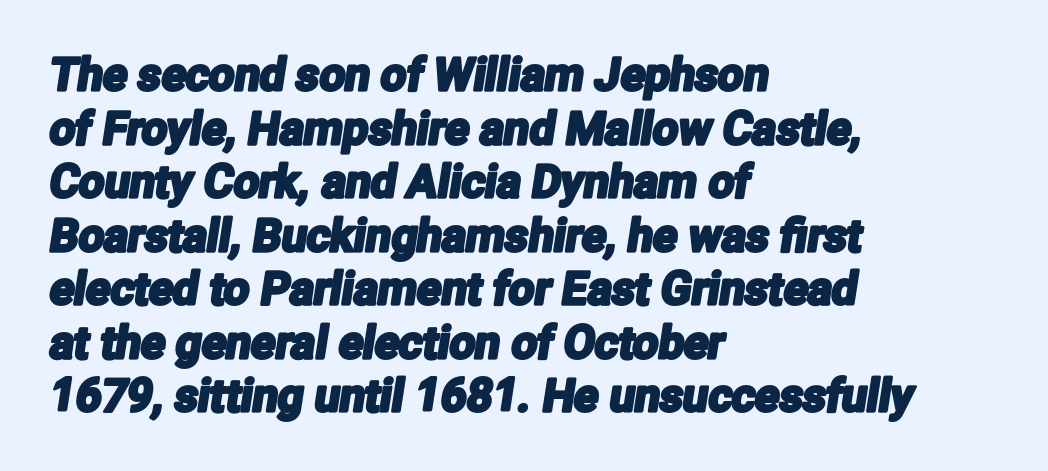
Tracking here is standard; glyphs follow each other at the usual distance. The passage is arranged the way most books set body copy — flush left. Descenders hang freely into open space. Examine the stroke ends and you'll find no serifs. Character widths vary here, with narrow letters taking less room than wide ones.
